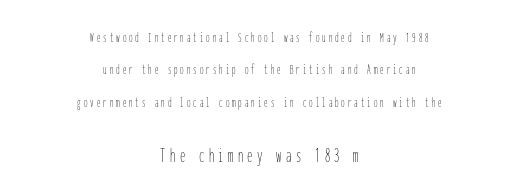
The image shows 21 px text type, upright; set centered, loose line spacing (2.32x), unusually wide letter spacing (+0.21 em), not underlined; the second (bottom) block is 1.5x larger.
